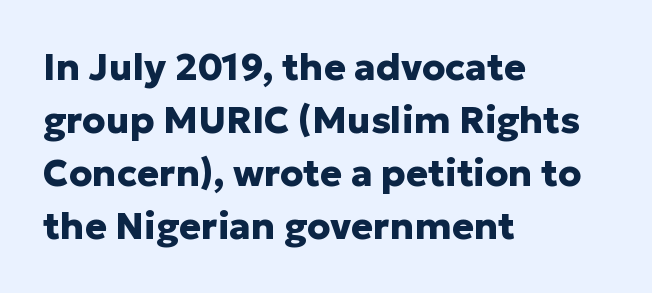
The image shows 37 px heavy sans-serif type, upright; set left-aligned, normal line spacing (1.43x), normal letter spacing, not underlined; low stroke contrast and a medium x-height.
